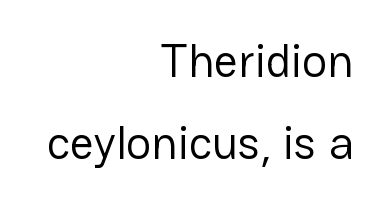
{"serif": "no", "italic": "no", "bold": "no", "weight": "regular", "width": "normal", "stroke_contrast": "low", "x_height": "medium", "monospaced": "no", "underline": "no", "align": "right", "line_spacing_ratio": 1.75, "letter_spacing": "normal", "letter_spacing_em": 0.0, "glyph_px": 47}
